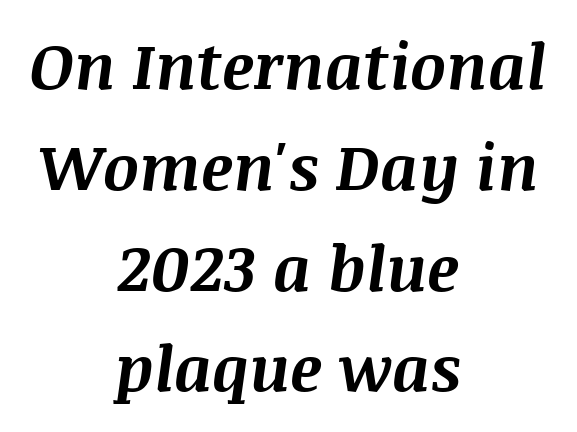
{"italic": "yes", "lean": "right", "slant_degrees": 8, "bold": "yes", "weight": "bold", "width": "normal", "stroke_contrast": "medium", "x_height": "large", "monospaced": "no", "underline": "no", "align": "center", "line_spacing": "normal", "line_spacing_ratio": 1.6, "letter_spacing": "normal", "letter_spacing_em": 0.0, "glyph_px": 63}
